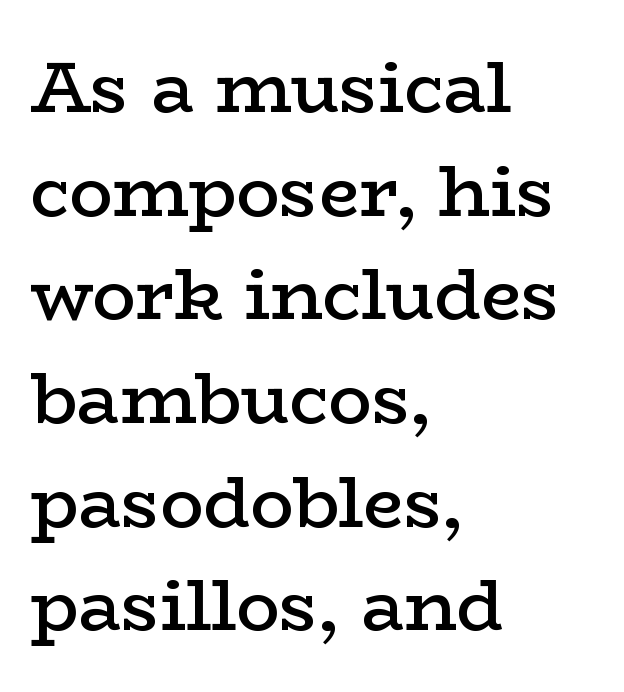
{"serif": "yes", "italic": "no", "bold": "semi", "weight": "semibold", "width": "wide", "stroke_contrast": "low", "x_height": "medium", "monospaced": "no", "underline": "no", "align": "left", "line_spacing": "normal", "line_spacing_ratio": 1.44, "letter_spacing": "normal", "letter_spacing_em": 0.0, "glyph_px": 72}
